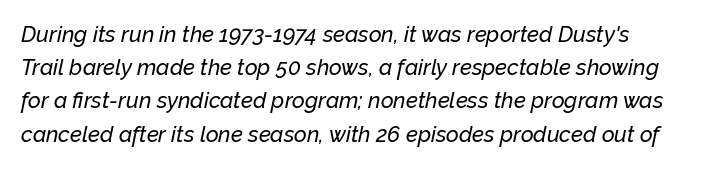
Check under the words: just untouched page. This sample uses plain, unmodified letter spacing. The block of text has a typical density, with ordinary space between rows. Every character sits at an angle, as italics do.
